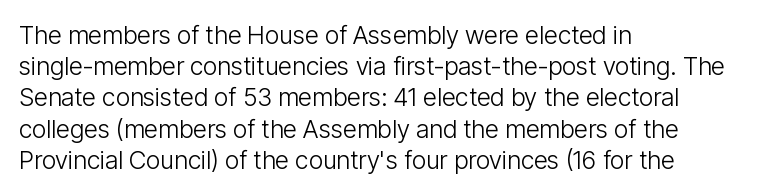
The image shows 25 px text type, upright; set left-aligned, normal line spacing (1.25x), normal letter spacing, not underlined.
